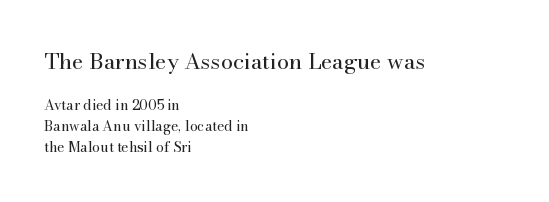
Q: Is the text bold? A: No.
Q: Is the text italic (slanted)? A: No, it is upright.
Q: Is the text underlined? A: No.
Q: How is the paragraph aligned? A: Left-aligned.
Q: Is the spacing between letters normal or unusually wide? A: Normal.
Q: Is the spacing between lines tight, normal or loose? A: Normal.
Q: Which block of text is set in a larger size, the first (top) or the second (bottom)? A: The first (top) one.
